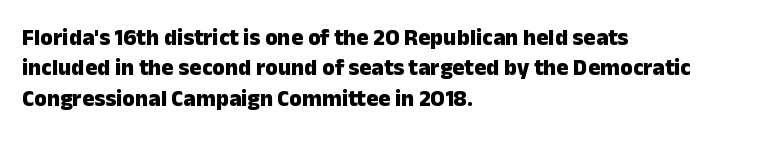
Q: Is the text bold? A: Yes.
Q: Is the text italic (slanted)? A: No, it is upright.
Q: Is the text underlined? A: No.
Q: How is the paragraph aligned? A: Left-aligned.
Q: Is the spacing between letters normal or unusually wide? A: Normal.
Q: Is the spacing between lines tight, normal or loose? A: Normal.
